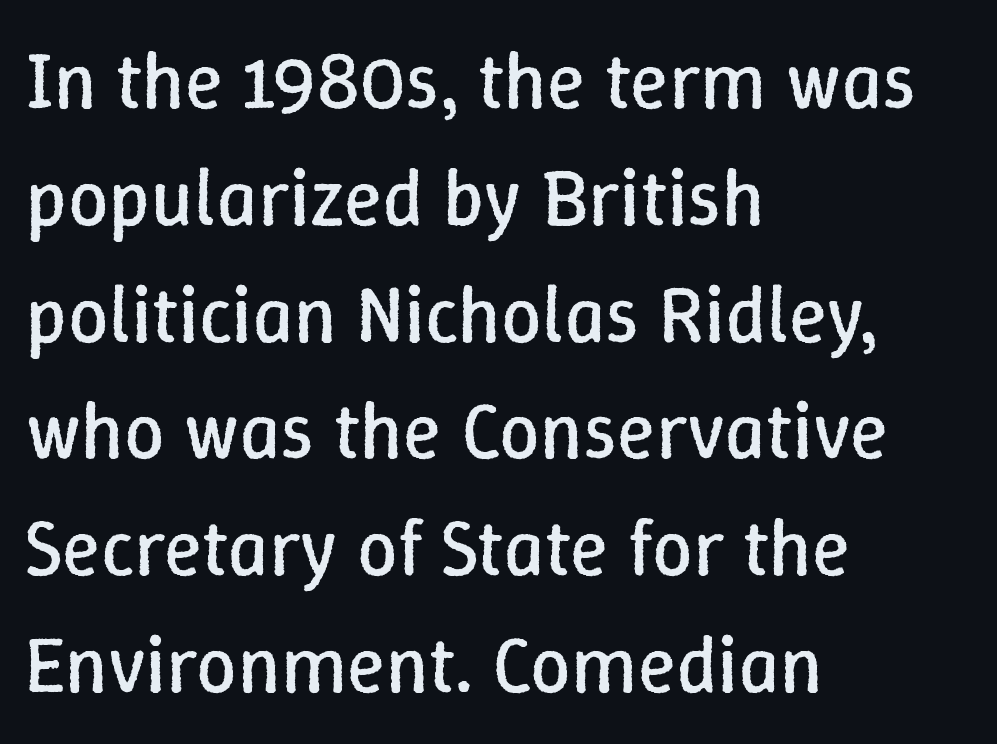
Q: Is the text bold? A: No.
Q: Is the text italic (slanted)? A: No, it is upright.
Q: Is the text underlined? A: No.
Q: How is the paragraph aligned? A: Left-aligned.
Q: Is the spacing between letters normal or unusually wide? A: Normal.
Q: Is the spacing between lines tight, normal or loose? A: Normal.
Q: Width (condensed, normal, or wide)? A: Normal.
Q: Stroke contrast? A: Low.
Q: x-height? A: Medium.
Q: Monospaced? A: No.
